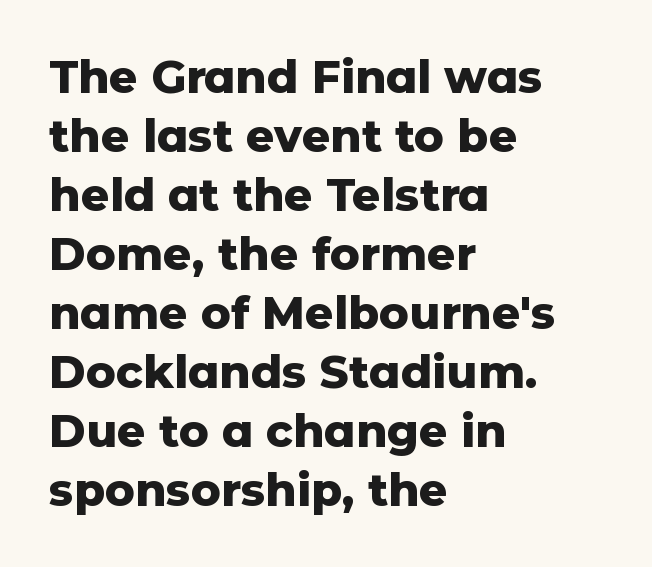
{"serif": "no", "italic": "no", "bold": "yes", "weight": "heavy", "width": "normal", "stroke_contrast": "low", "x_height": "medium", "monospaced": "no", "underline": "no", "align": "left", "line_spacing": "normal", "line_spacing_ratio": 1.31, "letter_spacing": "normal", "letter_spacing_em": 0.0, "glyph_px": 45}
